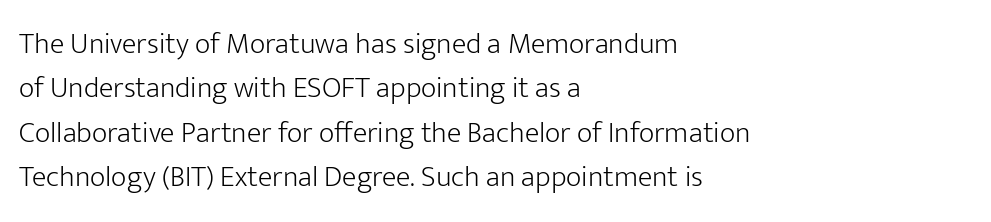
The image shows 30 px light sans-serif type, upright; set left-aligned, normal line spacing (1.48x), normal letter spacing, not underlined; low stroke contrast and a medium x-height.
